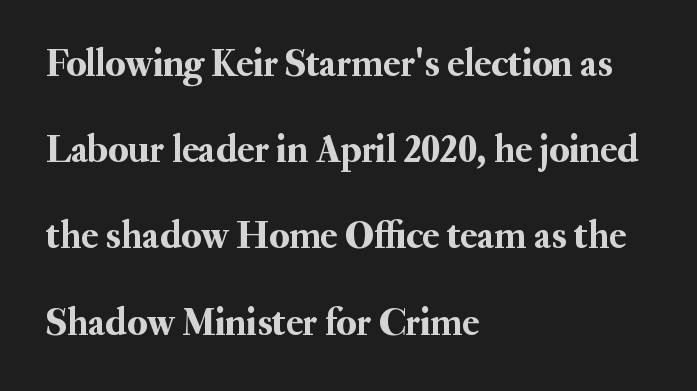
The image shows 39 px serif type, upright; set left-aligned, loose line spacing (2.21x), normal letter spacing, not underlined; medium stroke contrast and a small x-height.
